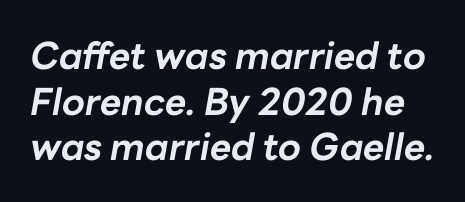
The image shows 37 px bold type, italic (leaning right); set line spacing 1.23x, normal letter spacing, not underlined; low stroke contrast and a medium x-height.
